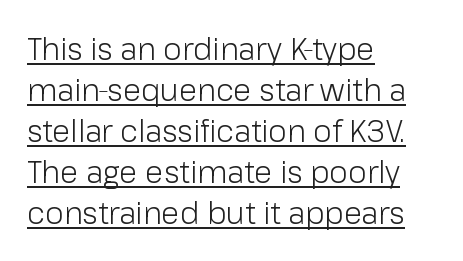
Q: Is the text bold? A: No.
Q: Is the text italic (slanted)? A: No, it is upright.
Q: Is the typeface a serif or a sans-serif typeface? A: Sans-serif.
Q: Is the text underlined? A: Yes.
Q: How is the paragraph aligned? A: Left-aligned.
Q: Is the spacing between letters normal or unusually wide? A: Normal.
Q: Is the spacing between lines tight, normal or loose? A: Normal.
Q: Width (condensed, normal, or wide)? A: Normal.
Q: Stroke contrast? A: Low.
Q: x-height? A: Medium.
Q: Monospaced? A: No.
